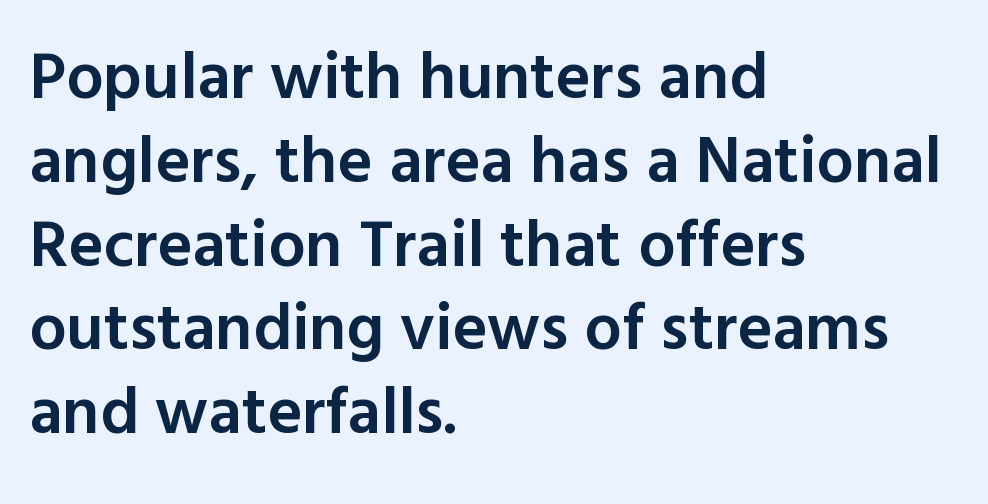
Horizontal alignment here is leftward, the default for most running prose. In terms of letterform style, serifs are entirely absent. Glance below the letters and you will spot only blank space. Compared with typical body copy, the letter spacing here is the same. One glance says typical: line gaps are just what's usual. Tall strokes in this sample are plumb rather than angled.
